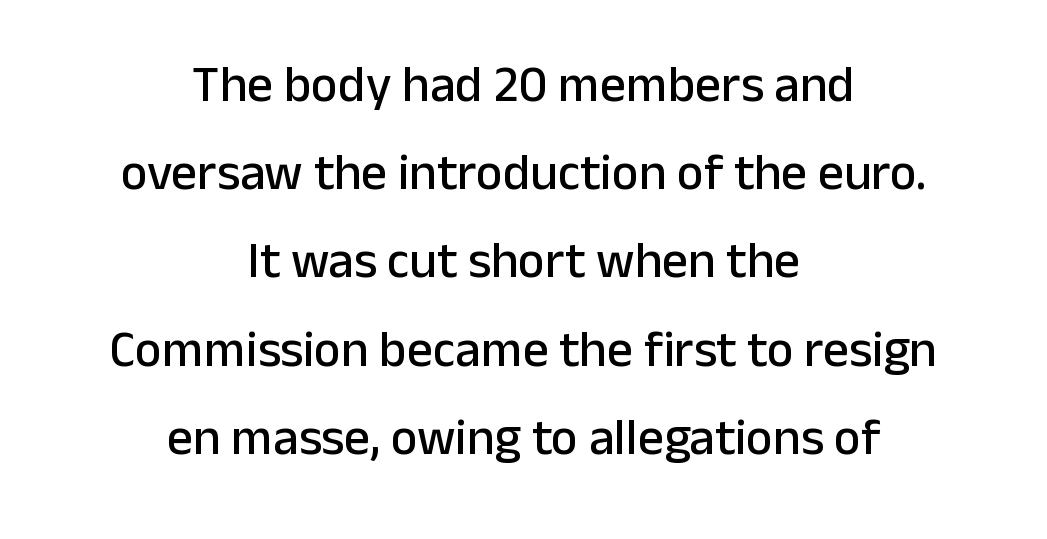
{"serif": "no", "italic": "no", "width": "normal", "stroke_contrast": "low", "x_height": "medium", "monospaced": "no", "underline": "no", "align": "center", "line_spacing_ratio": 1.73, "letter_spacing": "normal", "letter_spacing_em": 0.0, "glyph_px": 51}
